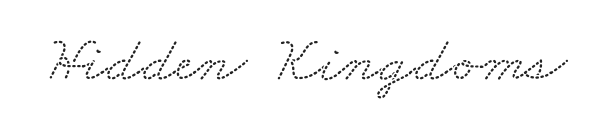
{"serif": "yes", "width": "wide", "stroke_contrast": "low", "x_height": "small", "monospaced": "no", "underline": "no", "letter_spacing": "normal", "letter_spacing_em": 0.0, "glyph_px": 66}
